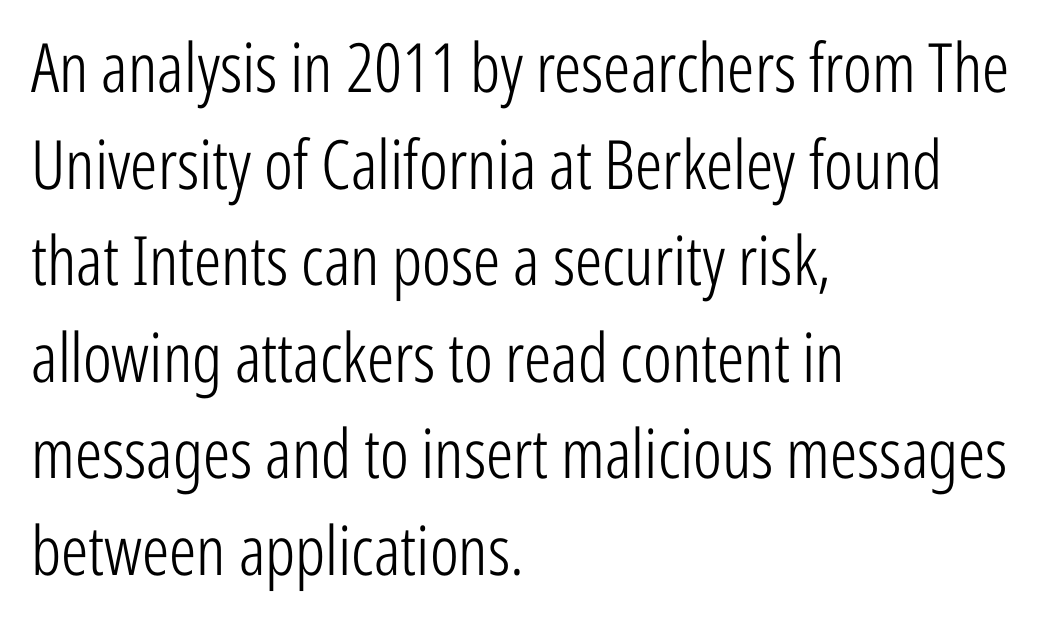
Q: Is the text bold? A: No.
Q: Is the text italic (slanted)? A: No, it is upright.
Q: Is the typeface a serif or a sans-serif typeface? A: Sans-serif.
Q: Is the text underlined? A: No.
Q: How is the paragraph aligned? A: Left-aligned.
Q: Is the spacing between letters normal or unusually wide? A: Normal.
Q: Is the spacing between lines tight, normal or loose? A: Normal.
Q: Width (condensed, normal, or wide)? A: Condensed.
Q: Stroke contrast? A: Low.
Q: x-height? A: Medium.
Q: Monospaced? A: No.
